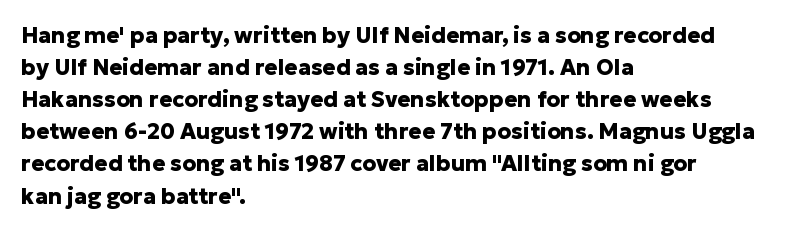
{"italic": "no", "bold": "yes", "underline": "no", "align": "left", "line_spacing": "normal", "line_spacing_ratio": 1.46, "letter_spacing": "normal", "letter_spacing_em": 0.0, "glyph_px": 22}
